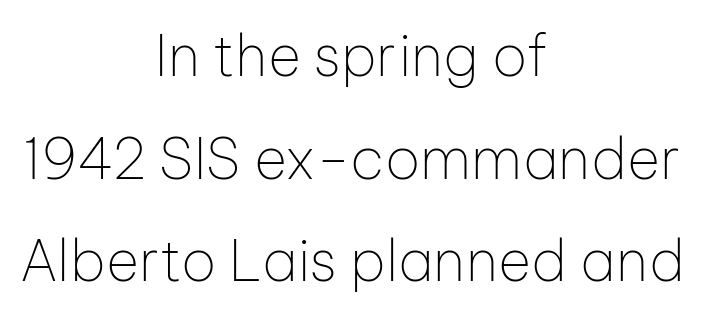
The image shows 57 px thin sans-serif type, upright; set centered, line spacing 1.8x, normal letter spacing, not underlined; low stroke contrast and a medium x-height.
